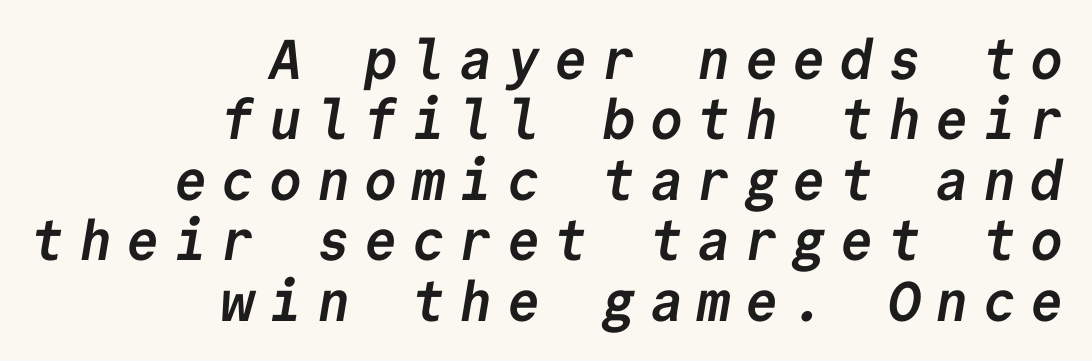
Q: Is the text bold? A: Yes.
Q: Is the typeface a serif or a sans-serif typeface? A: Sans-serif.
Q: Is the text underlined? A: No.
Q: How is the paragraph aligned? A: Right-aligned.
Q: Is the spacing between letters normal or unusually wide? A: Unusually wide.
Q: Is the spacing between lines tight, normal or loose? A: Tight.
Q: Width (condensed, normal, or wide)? A: Normal.
Q: Stroke contrast? A: Low.
Q: x-height? A: Medium.
Q: Monospaced? A: Yes.
